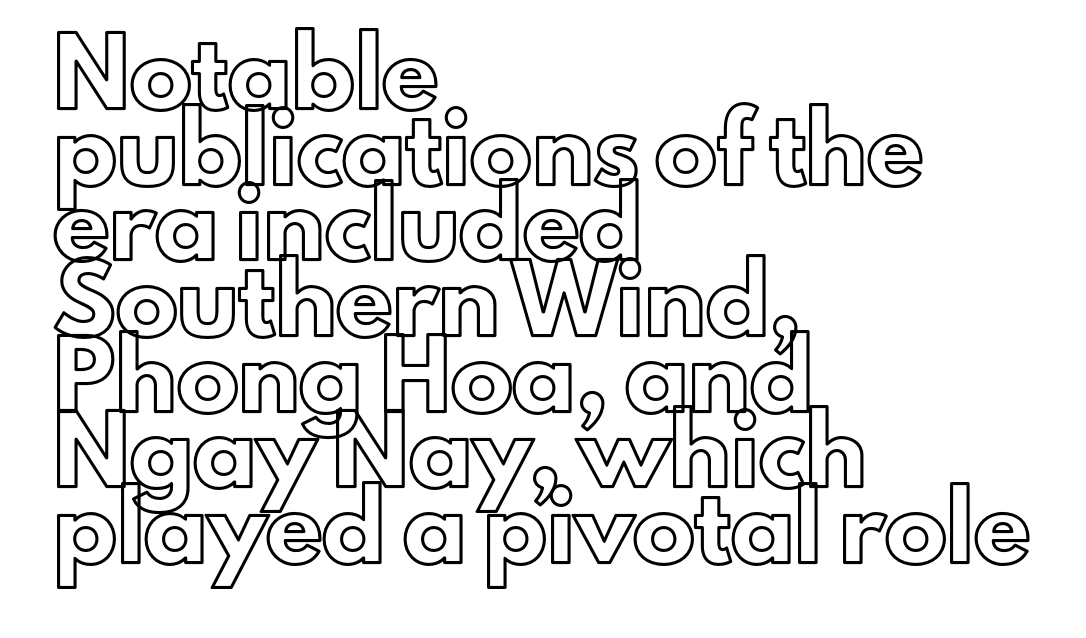
{"italic": "no", "width": "normal", "x_height": "small", "monospaced": "no", "underline": "no", "align": "left", "line_spacing_ratio": 1.22, "letter_spacing": "normal", "letter_spacing_em": 0.0, "glyph_px": 62}
